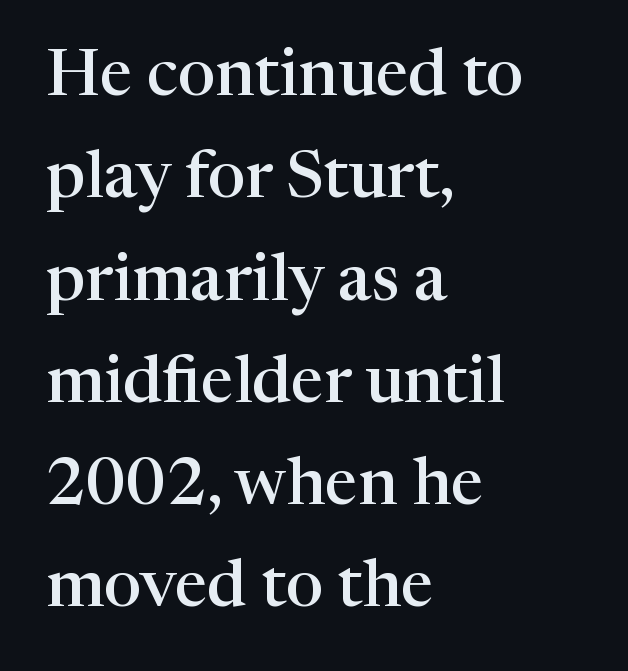
The image shows 66 px semibold serif type, upright; set left-aligned, normal line spacing (1.55x), normal letter spacing, not underlined; high stroke contrast and a medium x-height.
